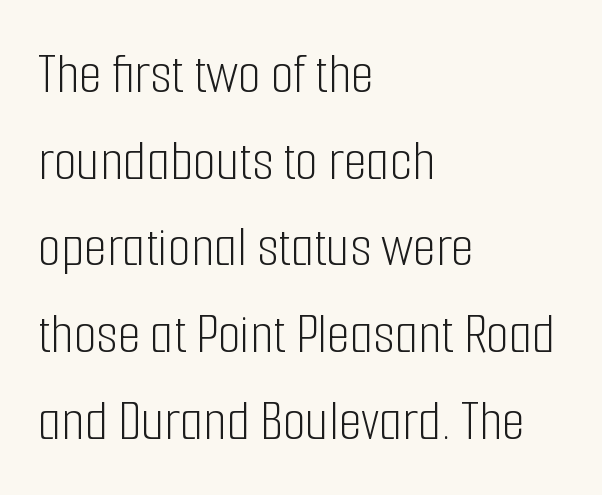
{"serif": "no", "italic": "no", "bold": "no", "weight": "light", "width": "condensed", "stroke_contrast": "low", "x_height": "medium", "monospaced": "no", "underline": "no", "align": "left", "line_spacing": "normal", "line_spacing_ratio": 1.47, "letter_spacing": "normal", "letter_spacing_em": 0.0, "glyph_px": 59}
